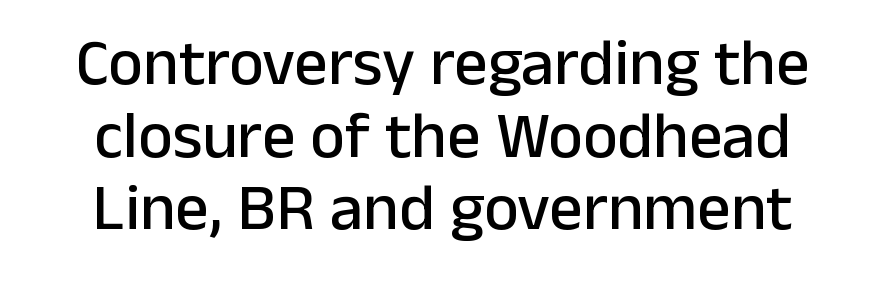
Each letter keeps its own natural width here, so spacing adapts to shape. The glyphs are unaccompanied by any horizontal stroke below them. Centered paragraph, ragged on both sides. Rows of type sit shoulder to shoulder in the vertical direction. Is this a sans? Yes — the strokes have no serifs.
